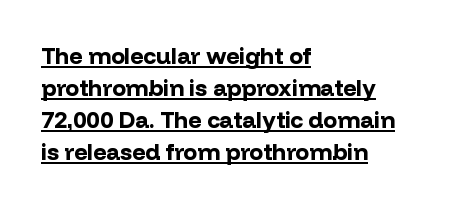
Q: Is the text bold? A: Yes.
Q: Is the text italic (slanted)? A: No, it is upright.
Q: Is the text underlined? A: Yes.
Q: How is the paragraph aligned? A: Left-aligned.
Q: Is the spacing between letters normal or unusually wide? A: Normal.
Q: Is the spacing between lines tight, normal or loose? A: Normal.
